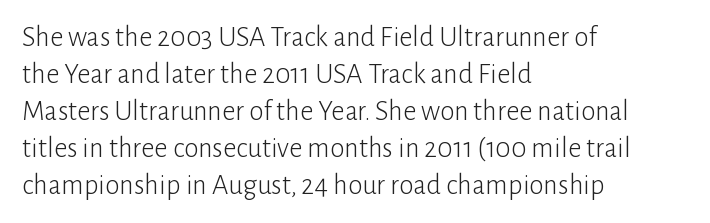
The setting favours the left margin, as ordinary paragraphs usually do. Is this a fixed-width face? No — the glyphs have proportional, varying widths. The space between consecutive lines is moderate. Each stroke keeps to a modest, everyday thickness or less. The text was rendered using a sans face with plain stroke endings.
